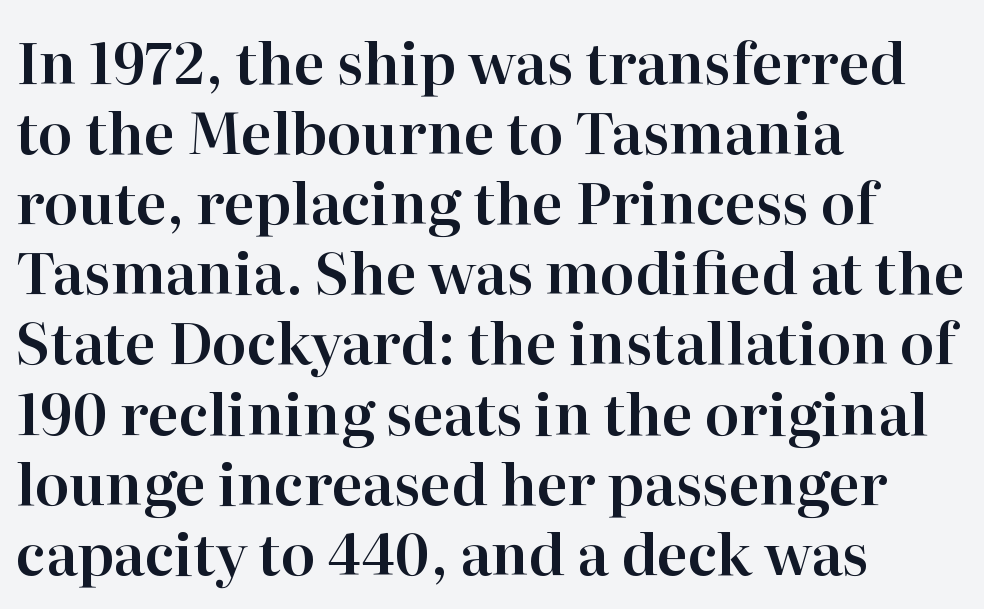
Q: Is the text italic (slanted)? A: No, it is upright.
Q: Is the typeface a serif or a sans-serif typeface? A: Serif.
Q: Is the text underlined? A: No.
Q: How is the paragraph aligned? A: Left-aligned.
Q: Is the spacing between letters normal or unusually wide? A: Normal.
Q: Width (condensed, normal, or wide)? A: Normal.
Q: Stroke contrast? A: High.
Q: x-height? A: Medium.
Q: Monospaced? A: No.
